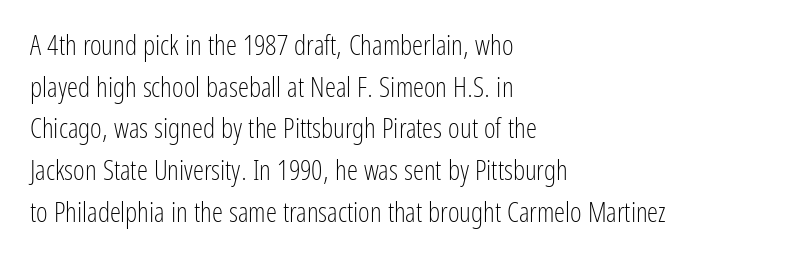
Q: Is the text bold? A: No.
Q: Is the text italic (slanted)? A: No, it is upright.
Q: Is the typeface a serif or a sans-serif typeface? A: Sans-serif.
Q: Is the text underlined? A: No.
Q: How is the paragraph aligned? A: Left-aligned.
Q: Is the spacing between letters normal or unusually wide? A: Normal.
Q: Is the spacing between lines tight, normal or loose? A: Normal.
Q: Width (condensed, normal, or wide)? A: Condensed.
Q: Stroke contrast? A: Low.
Q: x-height? A: Medium.
Q: Monospaced? A: No.
